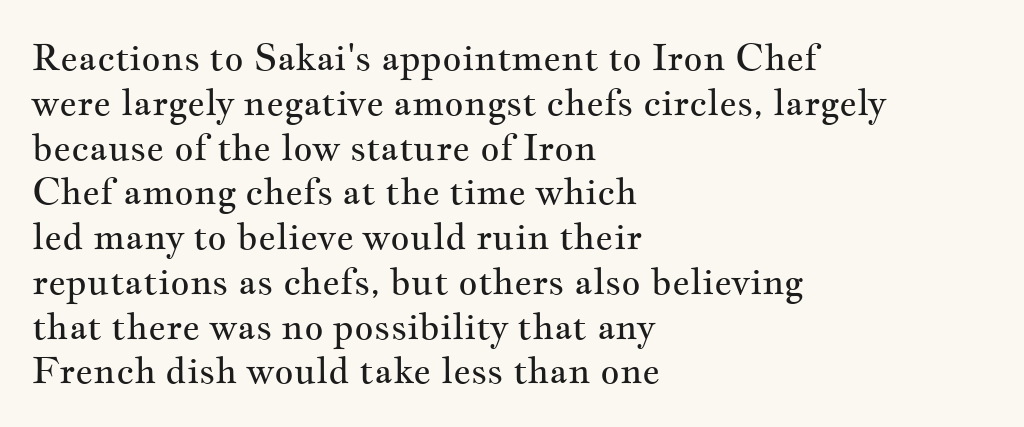
Q: Is the text bold? A: No.
Q: Is the text italic (slanted)? A: No, it is upright.
Q: Is the typeface a serif or a sans-serif typeface? A: Serif.
Q: Is the text underlined? A: No.
Q: How is the paragraph aligned? A: Left-aligned.
Q: Is the spacing between letters normal or unusually wide? A: Normal.
Q: Width (condensed, normal, or wide)? A: Wide.
Q: Stroke contrast? A: Medium.
Q: x-height? A: Small.
Q: Monospaced? A: No.
